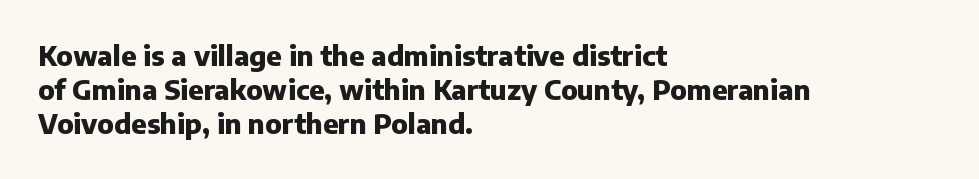
Q: Is the text bold? A: Yes.
Q: Is the text italic (slanted)? A: No, it is upright.
Q: Is the text underlined? A: No.
Q: How is the paragraph aligned? A: Left-aligned.
Q: Is the spacing between letters normal or unusually wide? A: Normal.
Q: Is the spacing between lines tight, normal or loose? A: Normal.
